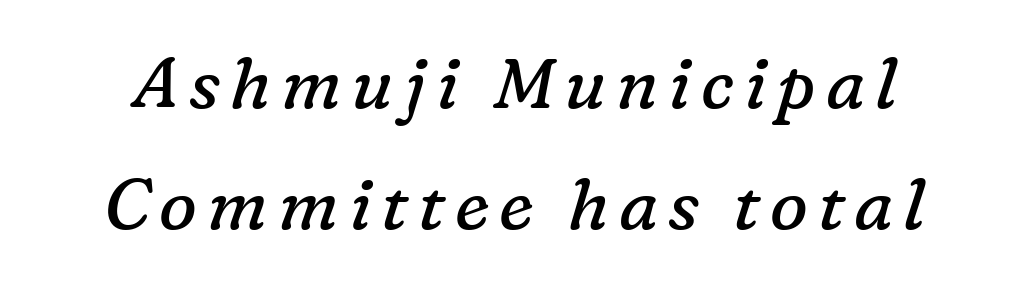
The image shows 71 px regular-weight serif type, italic (leaning right); set line spacing 1.71x, not underlined; low stroke contrast and a medium x-height.
